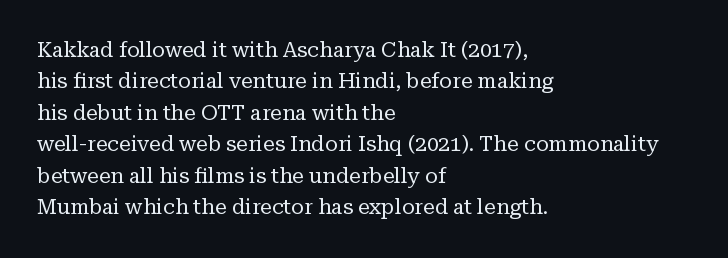
{"italic": "no", "bold": "no", "underline": "no", "align": "left", "line_spacing": "normal", "line_spacing_ratio": 1.5, "letter_spacing": "normal", "letter_spacing_em": 0.0, "glyph_px": 21}
